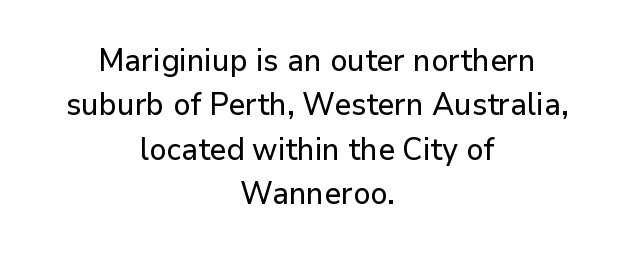
The gaps between neighbouring characters are ordinary and unremarkable. Rule under the text: the space is simply empty. Think of a printed novel: that variable character pitch is what you see here. What kind of face is this? One without serifs — a sans.
